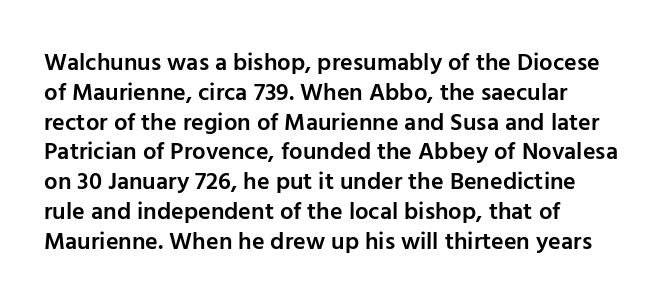
The letters stand upright; this is a roman face. Underline: absent. The sample has been set in demibold, a notch under bold. Here the glyphs are tracked normally, forming tight word shapes.
